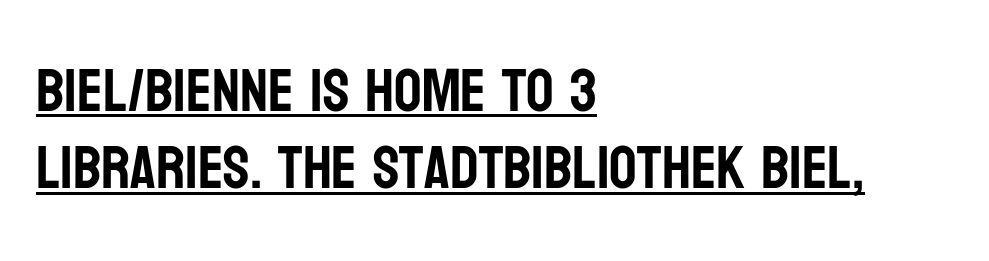
Q: Is the text italic (slanted)? A: No, it is upright.
Q: Is the typeface a serif or a sans-serif typeface? A: Sans-serif.
Q: Is the text underlined? A: Yes.
Q: How is the paragraph aligned? A: Left-aligned.
Q: Is the spacing between letters normal or unusually wide? A: Normal.
Q: Is the spacing between lines tight, normal or loose? A: Normal.
Q: Width (condensed, normal, or wide)? A: Condensed.
Q: Stroke contrast? A: Low.
Q: x-height? A: Large.
Q: Monospaced? A: No.
